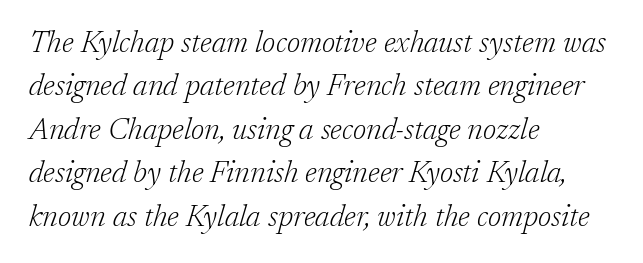
{"serif": "yes", "italic": "yes", "lean": "right", "slant_degrees": 17, "bold": "no", "weight": "light", "width": "normal", "stroke_contrast": "low", "x_height": "medium", "monospaced": "no", "underline": "no", "align": "left", "line_spacing": "normal", "line_spacing_ratio": 1.45, "letter_spacing": "normal", "letter_spacing_em": 0.0, "glyph_px": 30}
